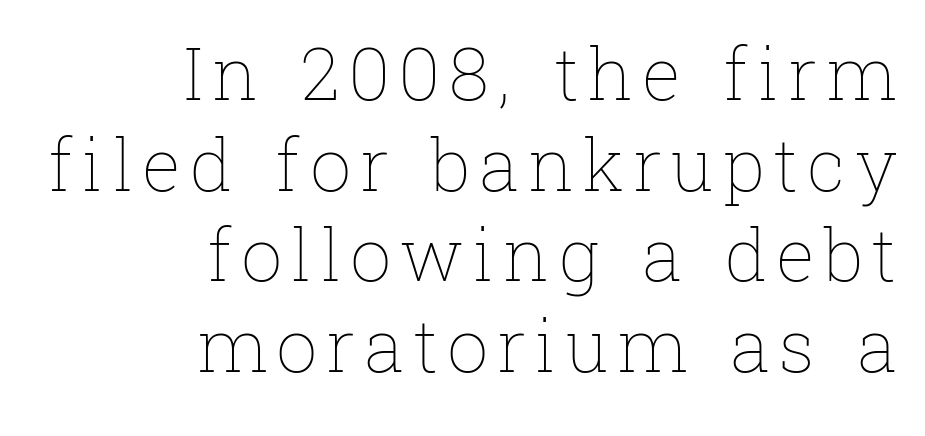
Q: Is the text bold? A: No.
Q: Is the text italic (slanted)? A: No, it is upright.
Q: Is the text underlined? A: No.
Q: How is the paragraph aligned? A: Right-aligned.
Q: Width (condensed, normal, or wide)? A: Normal.
Q: Stroke contrast? A: Low.
Q: x-height? A: Medium.
Q: Monospaced? A: No.
